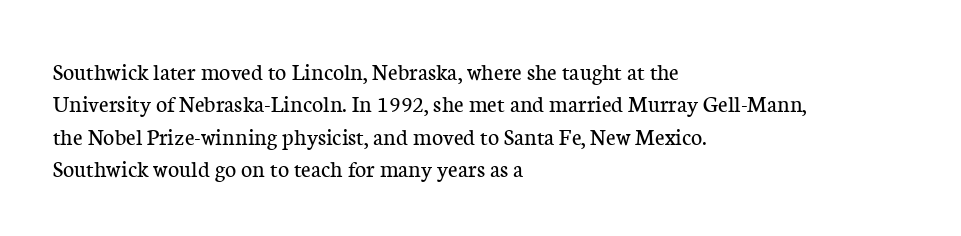
The typesetter chose a ragged-right arrangement here. In terms of letterspacing, this is plain default setting. Descenders hang freely into open space. A typesetter would call this leading conventional body-copy spacing. Stems and bowls with no extra thickness — not bold.
